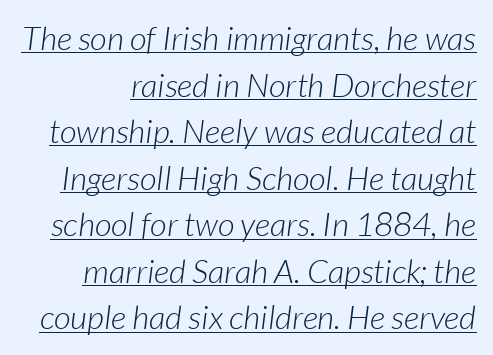
The image shows 33 px light type, italic (leaning right); set normal line spacing (1.41x), normal letter spacing, underlined; low stroke contrast and a medium x-height.
